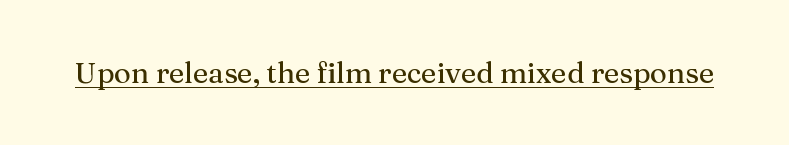
The image shows 29 px serif type, upright; set normal letter spacing, underlined; medium stroke contrast and a medium x-height.
